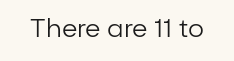
Q: Is the text bold? A: No.
Q: Is the text italic (slanted)? A: No, it is upright.
Q: Is the text underlined? A: No.
Q: Is the spacing between letters normal or unusually wide? A: Normal.
